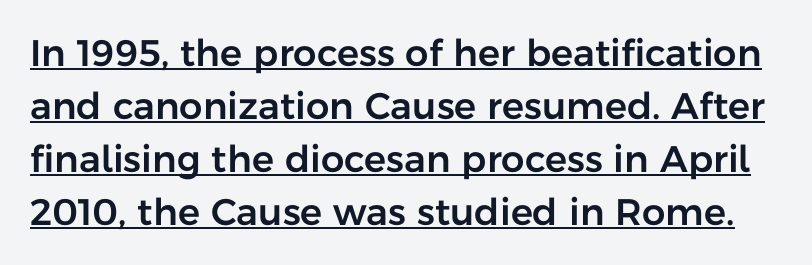
Q: Is the text italic (slanted)? A: No, it is upright.
Q: Is the typeface a serif or a sans-serif typeface? A: Sans-serif.
Q: Is the text underlined? A: Yes.
Q: Is the spacing between letters normal or unusually wide? A: Normal.
Q: Is the spacing between lines tight, normal or loose? A: Normal.
Q: Width (condensed, normal, or wide)? A: Normal.
Q: Stroke contrast? A: Low.
Q: x-height? A: Medium.
Q: Monospaced? A: No.
